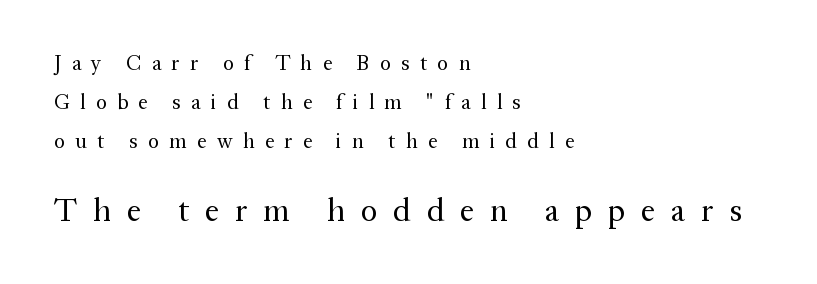
Q: Is the text bold? A: No.
Q: Is the text italic (slanted)? A: No, it is upright.
Q: Is the typeface a serif or a sans-serif typeface? A: Serif.
Q: Is the text underlined? A: No.
Q: How is the paragraph aligned? A: Left-aligned.
Q: Is the spacing between letters normal or unusually wide? A: Unusually wide.
Q: Which block of text is set in a larger size, the first (top) or the second (bottom)? A: The second (bottom) one.
Q: Width (condensed, normal, or wide)? A: Normal.
Q: Stroke contrast? A: Medium.
Q: x-height? A: Medium.
Q: Monospaced? A: No.
